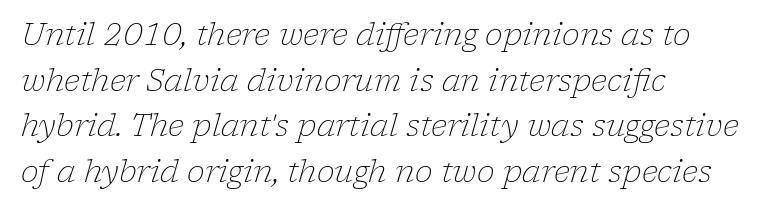
Note the varied advance widths — an 'i' is clearly narrower than an 'm'. Classification — serif. Summary of vertical rhythm: regular, with standard interline spacing. If you drew a ruler down the left edge, every line would touch it. The face looks like a standard text weight, possibly lighter.
